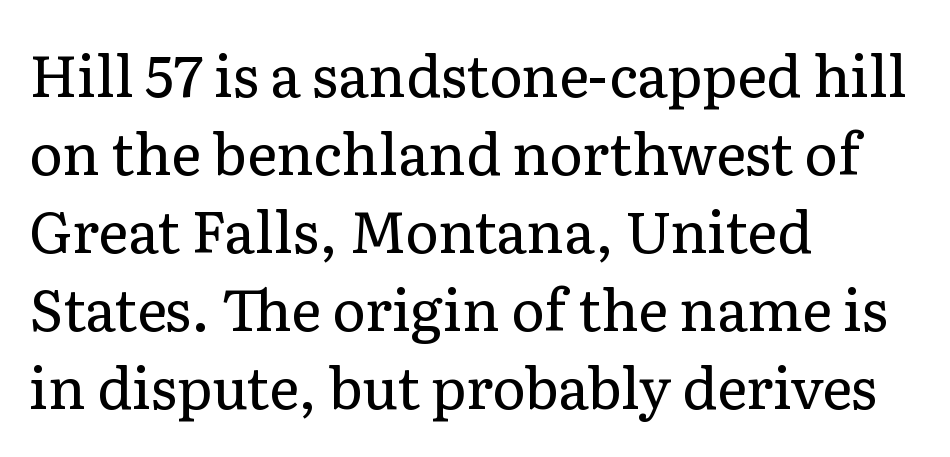
{"serif": "yes", "italic": "no", "bold": "no", "weight": "regular", "width": "normal", "stroke_contrast": "low", "x_height": "medium", "monospaced": "no", "underline": "no", "align": "left", "line_spacing": "normal", "line_spacing_ratio": 1.37, "letter_spacing": "normal", "letter_spacing_em": 0.0, "glyph_px": 57}
